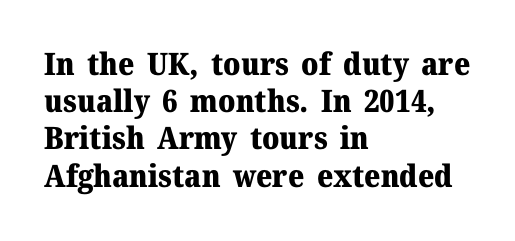
Q: Is the text bold? A: Yes.
Q: Is the text italic (slanted)? A: No, it is upright.
Q: Is the typeface a serif or a sans-serif typeface? A: Serif.
Q: Is the text underlined? A: No.
Q: How is the paragraph aligned? A: Left-aligned.
Q: Is the spacing between letters normal or unusually wide? A: Normal.
Q: Width (condensed, normal, or wide)? A: Normal.
Q: Stroke contrast? A: Medium.
Q: x-height? A: Medium.
Q: Monospaced? A: No.
